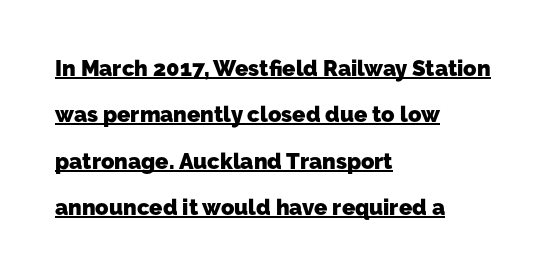
Horizontally, the lines are justified to the leading edge only. Whoever set this chose breathing room over compactness in the vertical rhythm. Weight: bold. Students, observe the line beneath the letters — that is underlining. A typesetter would call this zero additional tracking.
